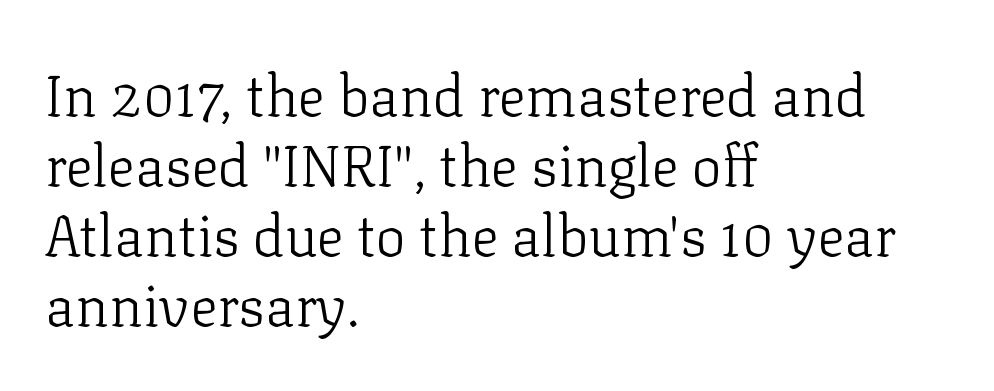
The image shows 57 px light serif type, upright; set left-aligned, line spacing 1.23x, normal letter spacing, not underlined; low stroke contrast and a medium x-height.
